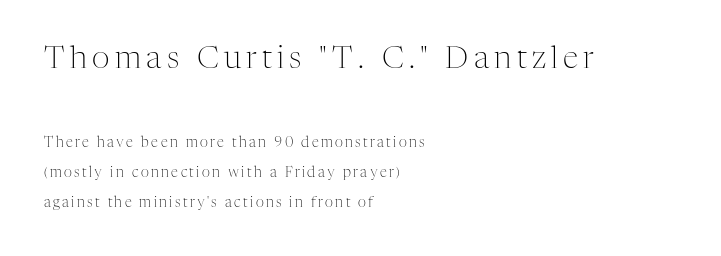
Q: Is the text bold? A: No.
Q: Is the text italic (slanted)? A: No, it is upright.
Q: Is the typeface a serif or a sans-serif typeface? A: Serif.
Q: Is the text underlined? A: No.
Q: How is the paragraph aligned? A: Left-aligned.
Q: Is the spacing between lines tight, normal or loose? A: Loose.
Q: Which block of text is set in a larger size, the first (top) or the second (bottom)? A: The first (top) one.
Q: Width (condensed, normal, or wide)? A: Normal.
Q: Stroke contrast? A: Medium.
Q: x-height? A: Medium.
Q: Monospaced? A: No.
